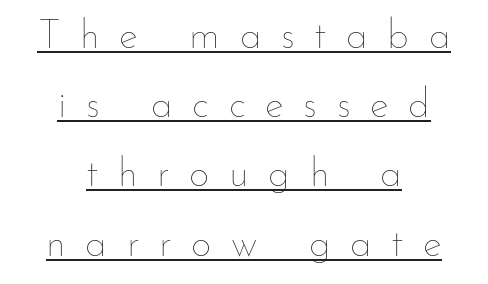
The image shows 40 px thin type, upright; set centered, line spacing 1.73x, unusually wide letter spacing (+0.49 em), underlined; low stroke contrast and a small x-height.
